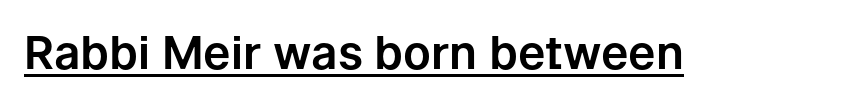
Unlike italic type, these characters show no tilt at all. The face used here appears with an underline applied. Words appear dense and cohesive because spacing is normal. Font category for this specimen: sans-serif.
